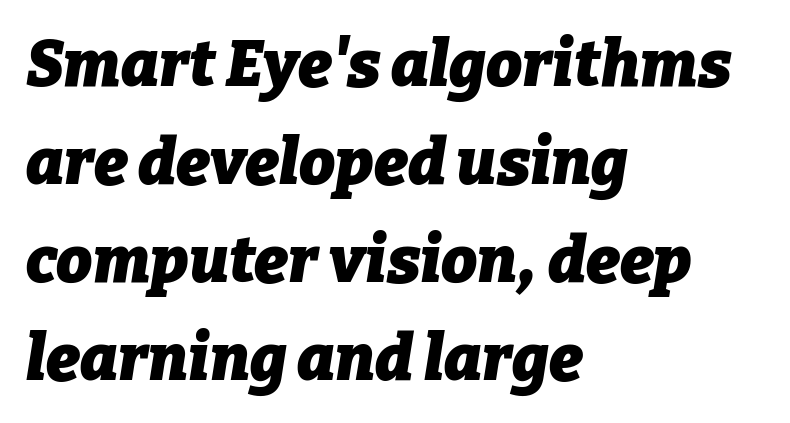
The image shows 64 px heavy type, italic (leaning right); set left-aligned, normal line spacing (1.53x), normal letter spacing, not underlined; low stroke contrast and a medium x-height.
